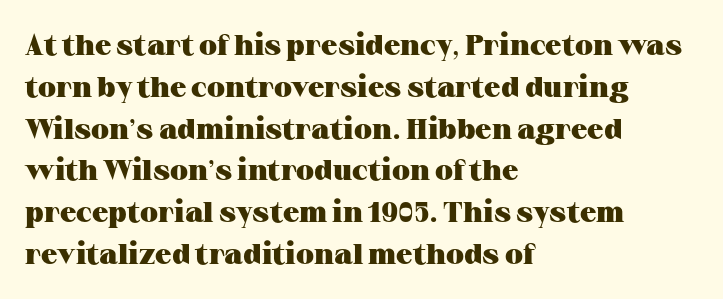
Q: Is the text bold? A: Yes.
Q: Is the text italic (slanted)? A: No, it is upright.
Q: Is the typeface a serif or a sans-serif typeface? A: Serif.
Q: Is the text underlined? A: No.
Q: How is the paragraph aligned? A: Left-aligned.
Q: Is the spacing between letters normal or unusually wide? A: Normal.
Q: Is the spacing between lines tight, normal or loose? A: Normal.
Q: Width (condensed, normal, or wide)? A: Wide.
Q: Stroke contrast? A: Medium.
Q: x-height? A: Medium.
Q: Monospaced? A: No.
